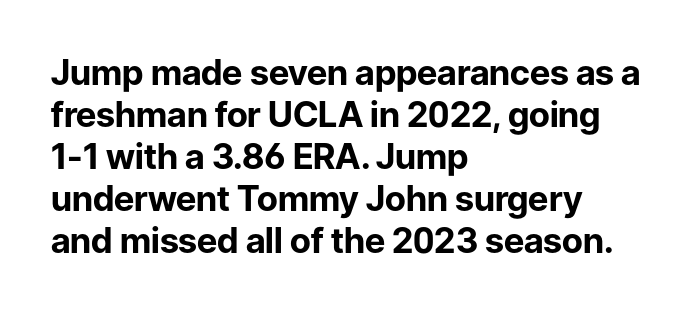
{"serif": "no", "italic": "no", "bold": "yes", "weight": "bold", "width": "normal", "stroke_contrast": "low", "x_height": "medium", "monospaced": "no", "underline": "no", "align": "left", "line_spacing_ratio": 1.2, "letter_spacing": "normal", "letter_spacing_em": 0.0, "glyph_px": 35}
